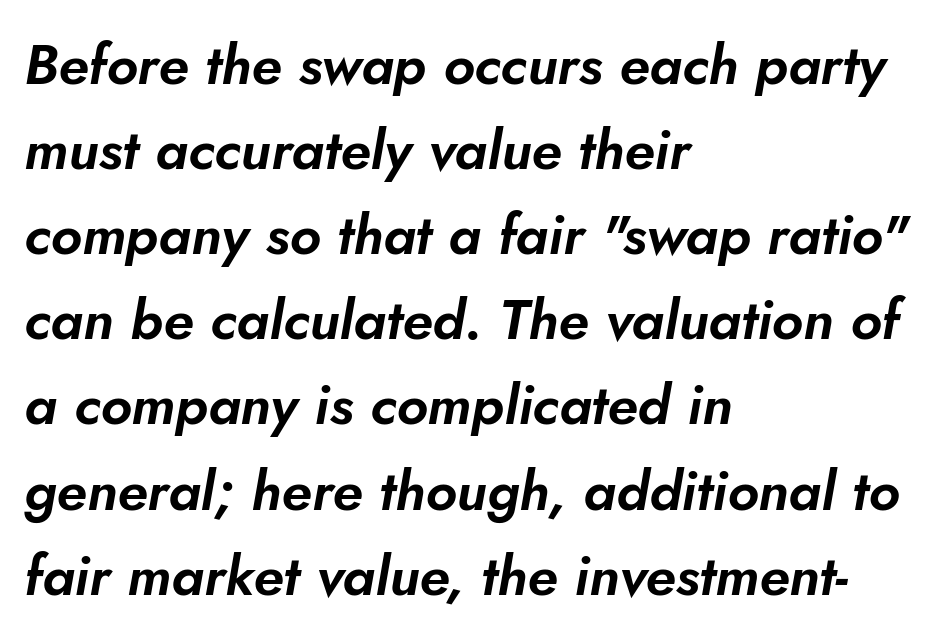
{"italic": "yes", "lean": "right", "slant_degrees": 10, "width": "normal", "stroke_contrast": "low", "x_height": "small", "monospaced": "no", "underline": "no", "align": "left", "line_spacing": "normal", "line_spacing_ratio": 1.52, "letter_spacing": "normal", "letter_spacing_em": 0.0, "glyph_px": 56}
